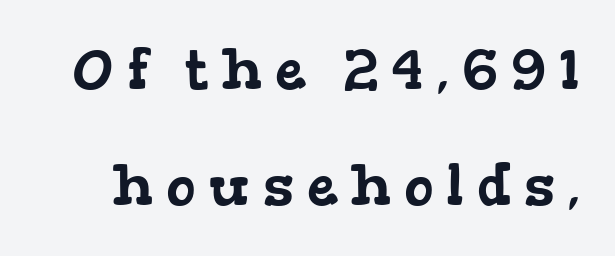
Q: Is the typeface a serif or a sans-serif typeface? A: Serif.
Q: Is the text underlined? A: No.
Q: Is the spacing between letters normal or unusually wide? A: Unusually wide.
Q: Is the spacing between lines tight, normal or loose? A: Loose.
Q: Width (condensed, normal, or wide)? A: Wide.
Q: Stroke contrast? A: Low.
Q: x-height? A: Medium.
Q: Monospaced? A: No.
